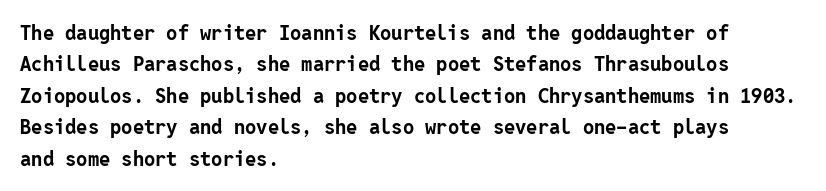
The image shows 20 px bold type, upright; set left-aligned, normal line spacing (1.57x), normal letter spacing, not underlined.
